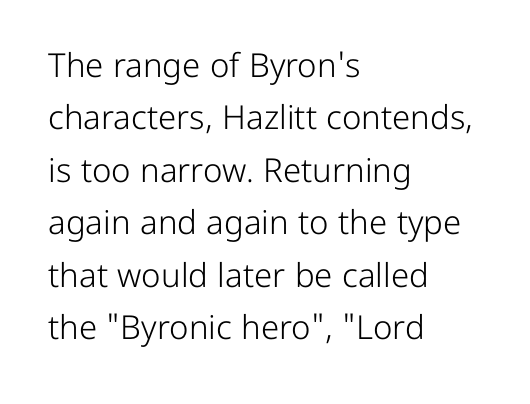
The image shows 33 px light sans-serif type, upright; set left-aligned, normal line spacing (1.59x), normal letter spacing, not underlined; low stroke contrast and a medium x-height.
